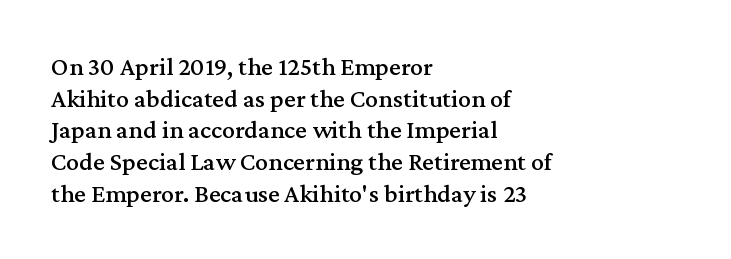
Q: Is the text italic (slanted)? A: No, it is upright.
Q: Is the text underlined? A: No.
Q: How is the paragraph aligned? A: Left-aligned.
Q: Is the spacing between letters normal or unusually wide? A: Normal.
